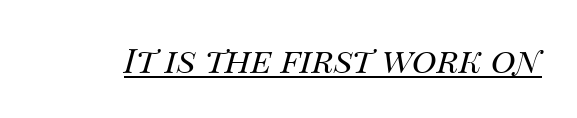
Q: Is the text bold? A: No.
Q: Is the text italic (slanted)? A: Yes, it leans right by about 14 degrees.
Q: Is the text underlined? A: Yes.
Q: Is the spacing between letters normal or unusually wide? A: Normal.
Q: Width (condensed, normal, or wide)? A: Normal.
Q: Stroke contrast? A: Medium.
Q: x-height? A: Large.
Q: Monospaced? A: No.
